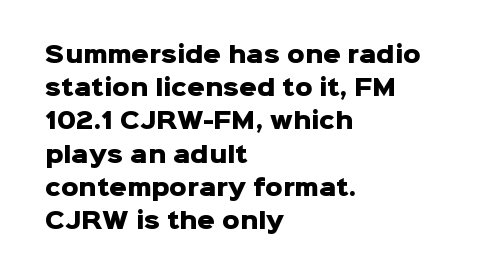
The image shows 22 px bold type, upright; set left-aligned, normal line spacing (1.51x), normal letter spacing, not underlined.
